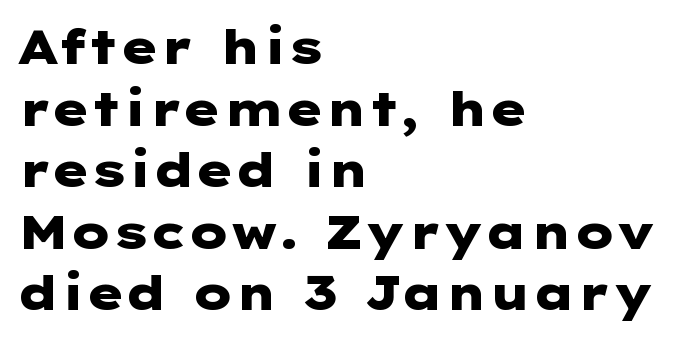
Is the block centered? No — it sits flush against the left margin. Type without underlining. Posture: vertical. Evenly set lines give the paragraph a standard silhouette. Standard letterfit; no display-style spreading of the glyphs. Stroke thickness is high; the sample reads as a true bold.
